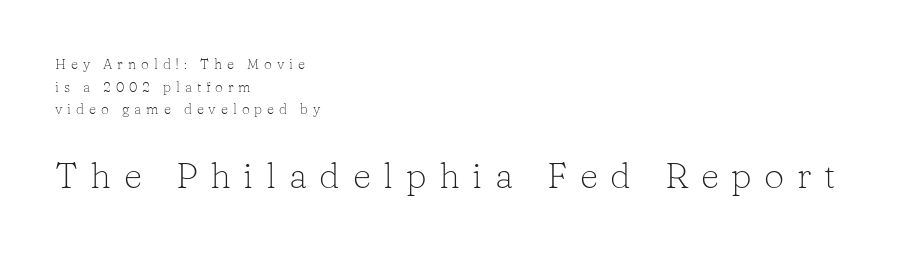
Q: Is the text bold? A: No.
Q: Is the text italic (slanted)? A: No, it is upright.
Q: Is the typeface a serif or a sans-serif typeface? A: Serif.
Q: Is the text underlined? A: No.
Q: How is the paragraph aligned? A: Left-aligned.
Q: Is the spacing between letters normal or unusually wide? A: Unusually wide.
Q: Is the spacing between lines tight, normal or loose? A: Normal.
Q: Which block of text is set in a larger size, the first (top) or the second (bottom)? A: The second (bottom) one.
Q: Width (condensed, normal, or wide)? A: Normal.
Q: Stroke contrast? A: Low.
Q: x-height? A: Medium.
Q: Monospaced? A: No.
